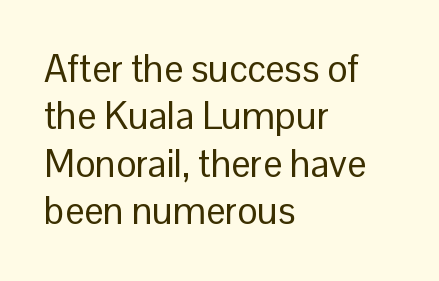
The image shows 38 px regular-weight sans-serif type, upright; set left-aligned, normal line spacing (1.25x), normal letter spacing, not underlined; low stroke contrast and a medium x-height.
